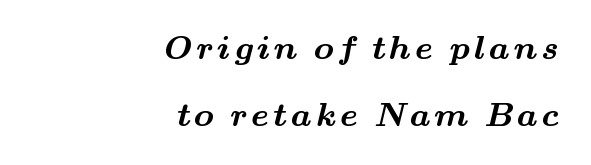
The passage shown is typed in a proportional face where columns would drift. These lines stand farther apart than default settings would place them. Right-aligned paragraph, ragged on the left. The passage shown is not underscored anywhere. Look at the stroke-to-counter ratio: heavy, a bold.
